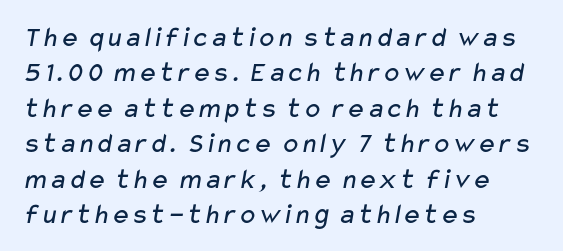
Q: Is the text bold? A: No.
Q: Is the typeface a serif or a sans-serif typeface? A: Sans-serif.
Q: Is the text underlined? A: No.
Q: How is the paragraph aligned? A: Left-aligned.
Q: Is the spacing between letters normal or unusually wide? A: Normal.
Q: Width (condensed, normal, or wide)? A: Wide.
Q: Stroke contrast? A: Low.
Q: x-height? A: Medium.
Q: Monospaced? A: No.
